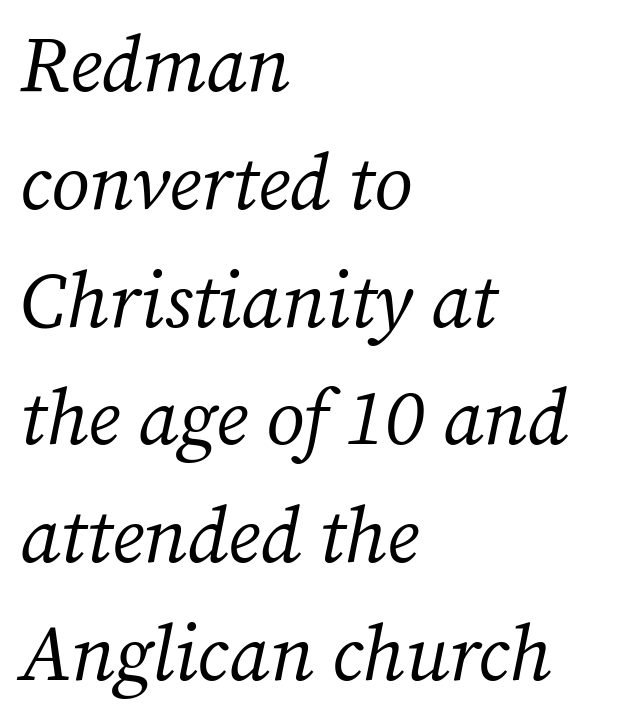
It's the slanting kind of type. Font category for this specimen: serif. Words float on clear page, feet unadorned. What's the leading like? Ordinary, nothing unusual. Weight: in the light-to-regular range.
